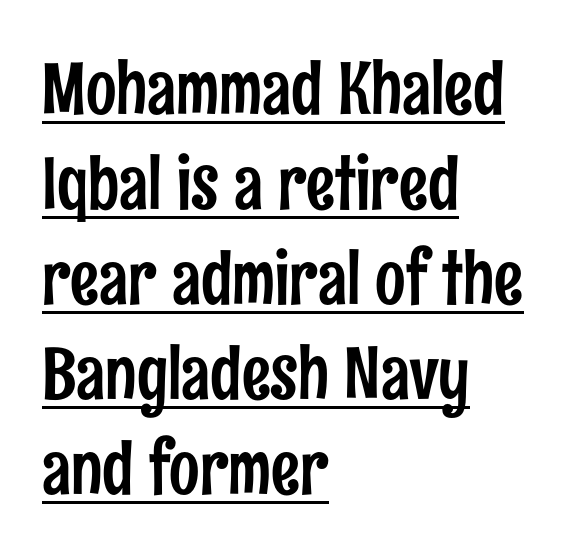
{"serif": "no", "italic": "no", "width": "condensed", "stroke_contrast": "low", "x_height": "medium", "monospaced": "no", "underline": "yes", "align": "left", "line_spacing": "normal", "line_spacing_ratio": 1.32, "letter_spacing": "normal", "letter_spacing_em": 0.0, "glyph_px": 72}
